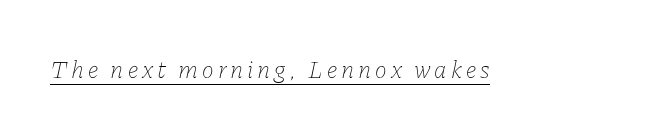
{"italic": "yes", "lean": "right", "slant_degrees": 11, "bold": "no", "underline": "yes", "glyph_px": 25}
